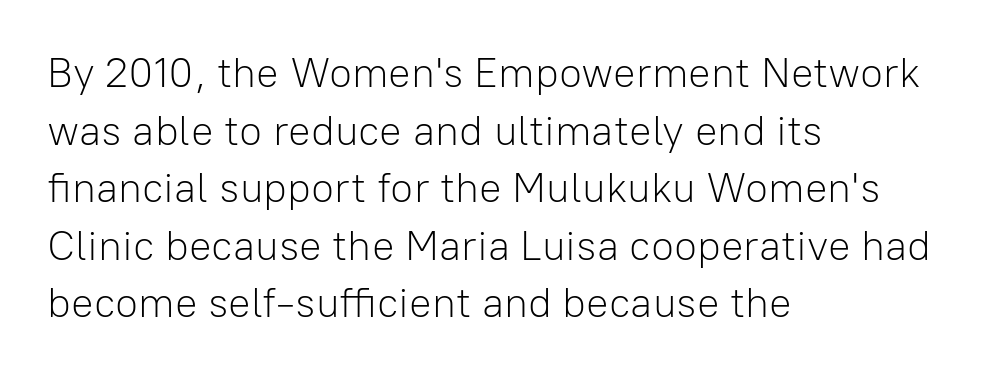
{"serif": "no", "italic": "no", "bold": "no", "weight": "light", "width": "normal", "stroke_contrast": "low", "x_height": "medium", "monospaced": "no", "underline": "no", "align": "left", "line_spacing": "normal", "line_spacing_ratio": 1.37, "letter_spacing": "normal", "letter_spacing_em": 0.0, "glyph_px": 42}
